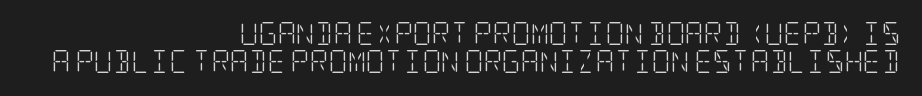
Q: Is the text bold? A: No.
Q: Is the text italic (slanted)? A: No, it is upright.
Q: Is the text underlined? A: No.
Q: How is the paragraph aligned? A: Right-aligned.
Q: Is the spacing between letters normal or unusually wide? A: Normal.
